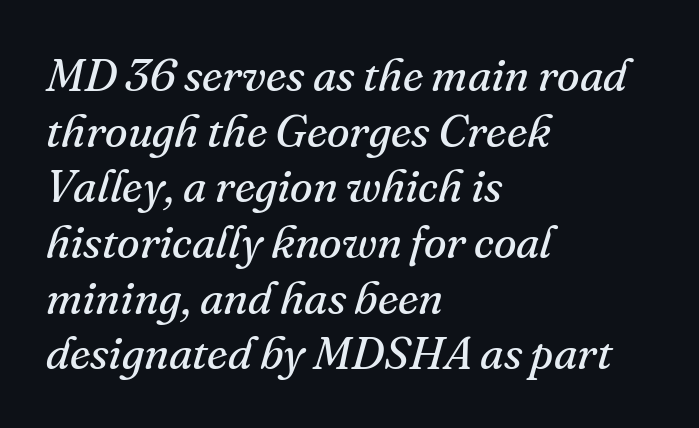
Q: Is the text bold? A: No.
Q: Is the text italic (slanted)? A: Yes, it leans right by about 16 degrees.
Q: Is the typeface a serif or a sans-serif typeface? A: Serif.
Q: Is the text underlined? A: No.
Q: How is the paragraph aligned? A: Left-aligned.
Q: Is the spacing between letters normal or unusually wide? A: Normal.
Q: Width (condensed, normal, or wide)? A: Normal.
Q: Stroke contrast? A: Medium.
Q: x-height? A: Small.
Q: Monospaced? A: No.
